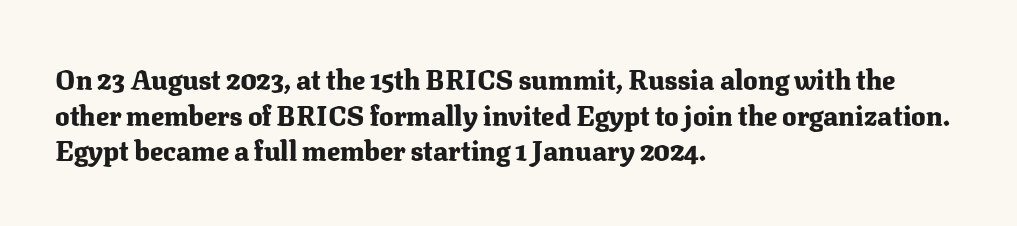
{"italic": "no", "bold": "yes", "underline": "no", "align": "left", "line_spacing": "normal", "line_spacing_ratio": 1.32, "letter_spacing": "normal", "letter_spacing_em": 0.0, "glyph_px": 27}
